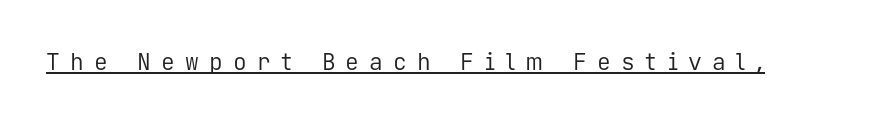
Q: Is the text bold? A: No.
Q: Is the text italic (slanted)? A: No, it is upright.
Q: Is the text underlined? A: Yes.
Q: Is the spacing between letters normal or unusually wide? A: Unusually wide.
